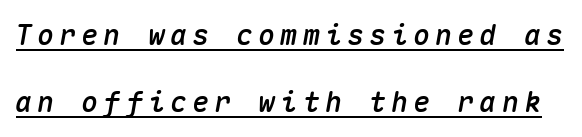
Q: Is the text italic (slanted)? A: Yes, it leans right by about 10 degrees.
Q: Is the text underlined? A: Yes.
Q: Is the spacing between lines tight, normal or loose? A: Loose.
Q: Width (condensed, normal, or wide)? A: Normal.
Q: Stroke contrast? A: Medium.
Q: x-height? A: Medium.
Q: Monospaced? A: Yes.
